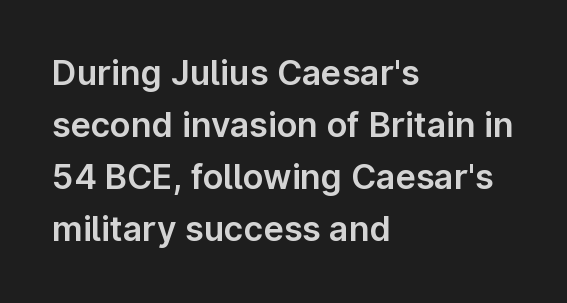
The image shows 34 px sans-serif type, upright; set left-aligned, normal line spacing (1.53x), normal letter spacing, not underlined; low stroke contrast and a medium x-height.
